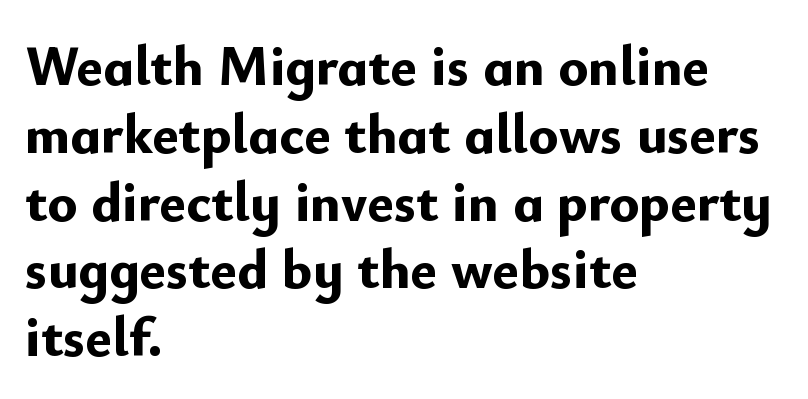
The image shows 56 px bold sans-serif type, upright; set left-aligned, line spacing 1.21x, normal letter spacing, not underlined; low stroke contrast and a small x-height.
